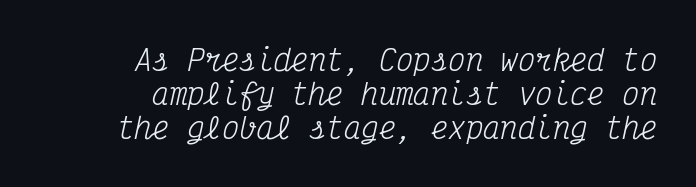
Style check: oblique. Descender tails drop into unmarked territory. These lines are rendered in a fixed-pitch font. No letter is thick-stroked: the sample isn't bold.
